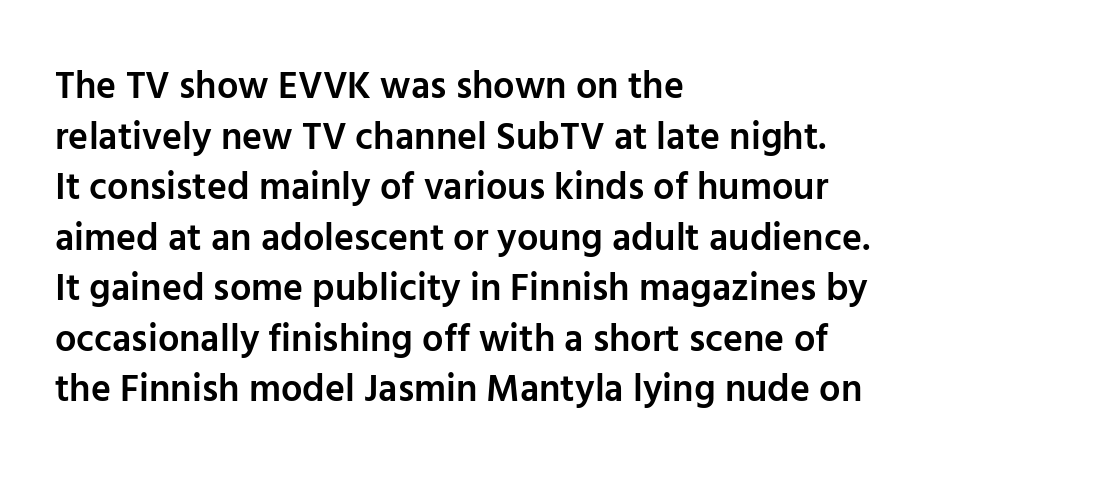
Only glyphs here, with clear space below each row. Do the characters align in a grid? No, the font is proportional. The line-height multiplier appears to be the usual default. How heavy is the stroke? Medium-heavy — a semibold, shy of bold. Every stem runs plumb, perpendicular to the baseline.
